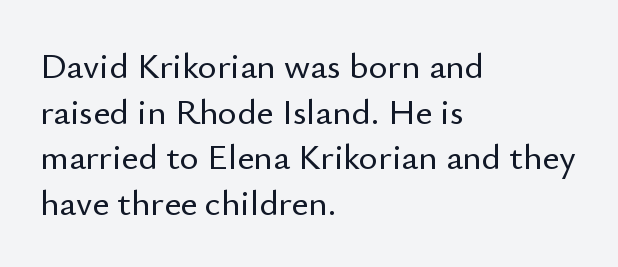
The image shows 36 px sans-serif type, upright; set left-aligned, normal line spacing (1.27x), normal letter spacing, not underlined; low stroke contrast and a small x-height.
